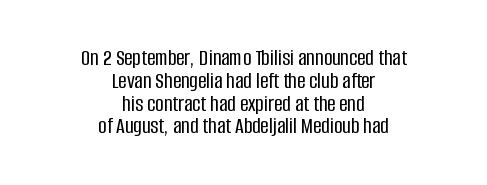
Q: Is the text italic (slanted)? A: No, it is upright.
Q: Is the text underlined? A: No.
Q: How is the paragraph aligned? A: Centered.
Q: Is the spacing between letters normal or unusually wide? A: Normal.
Q: Is the spacing between lines tight, normal or loose? A: Tight.
